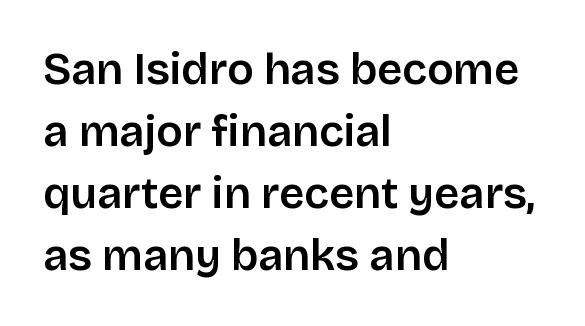
Q: Is the text italic (slanted)? A: No, it is upright.
Q: Is the typeface a serif or a sans-serif typeface? A: Sans-serif.
Q: Is the text underlined? A: No.
Q: How is the paragraph aligned? A: Left-aligned.
Q: Is the spacing between letters normal or unusually wide? A: Normal.
Q: Is the spacing between lines tight, normal or loose? A: Normal.
Q: Width (condensed, normal, or wide)? A: Normal.
Q: Stroke contrast? A: Low.
Q: x-height? A: Large.
Q: Monospaced? A: No.
